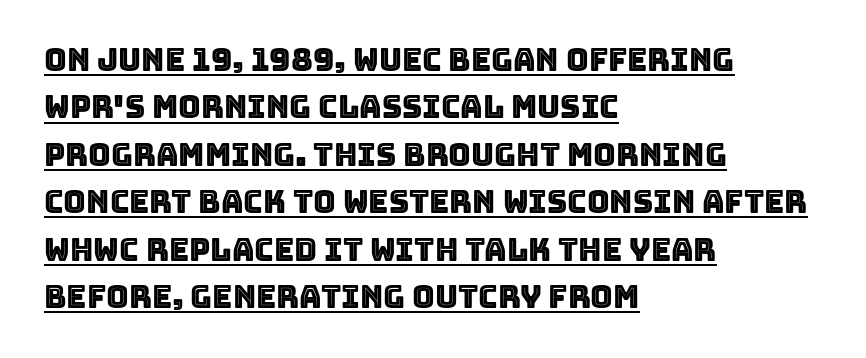
Q: Is the text italic (slanted)? A: No, it is upright.
Q: Is the text underlined? A: Yes.
Q: How is the paragraph aligned? A: Left-aligned.
Q: Is the spacing between letters normal or unusually wide? A: Normal.
Q: Is the spacing between lines tight, normal or loose? A: Normal.
Q: Width (condensed, normal, or wide)? A: Normal.
Q: x-height? A: Large.
Q: Monospaced? A: No.
